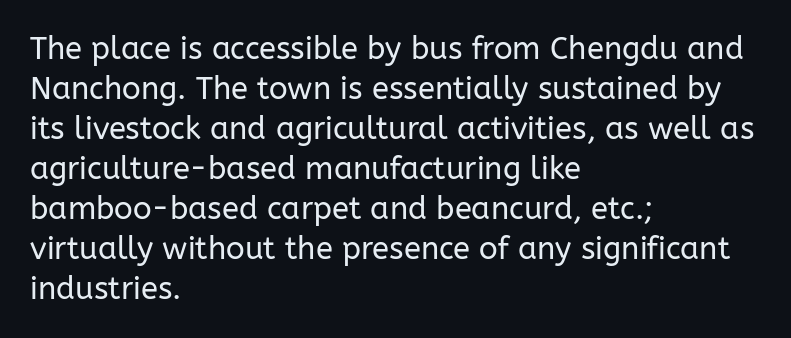
{"serif": "no", "italic": "no", "bold": "no", "weight": "regular", "width": "normal", "stroke_contrast": "low", "x_height": "medium", "monospaced": "no", "underline": "no", "align": "left", "line_spacing": "normal", "line_spacing_ratio": 1.29, "letter_spacing": "normal", "letter_spacing_em": 0.0, "glyph_px": 31}
